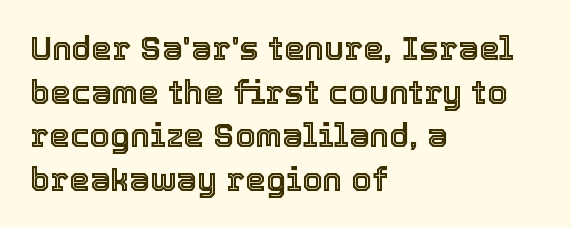
The image shows 33 px text type, upright; set left-aligned, normal line spacing (1.32x), normal letter spacing, not underlined; a medium x-height.
